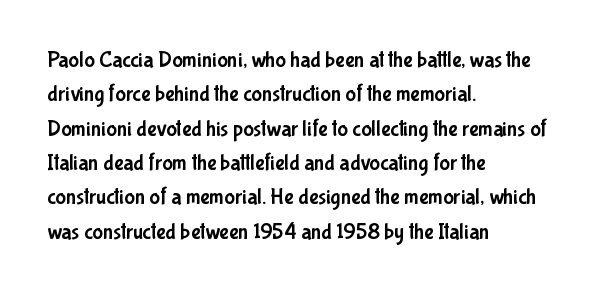
Teacher's note: observe the even left margin — that is flush-left alignment. The passage shown has conventional tracking throughout. It's the straight-up-and-down kind of type. The block of text has a typical density, with ordinary space between rows. The area under the type is left untouched.
